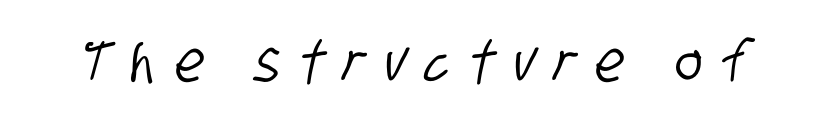
{"serif": "no", "width": "condensed", "stroke_contrast": "low", "x_height": "large", "monospaced": "no", "underline": "no", "letter_spacing": "wide", "letter_spacing_em": 0.33, "glyph_px": 57}
